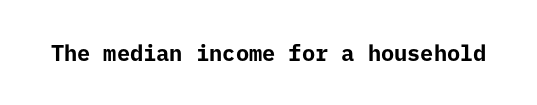
{"italic": "no", "bold": "yes", "underline": "no", "letter_spacing": "normal", "letter_spacing_em": 0.0, "glyph_px": 22}
